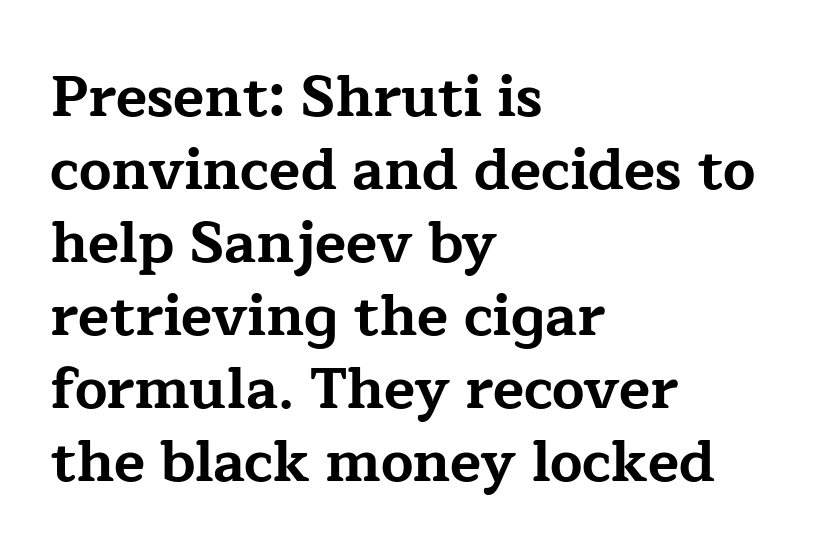
{"serif": "yes", "italic": "no", "bold": "yes", "weight": "bold", "width": "wide", "stroke_contrast": "low", "x_height": "medium", "monospaced": "no", "underline": "no", "align": "left", "line_spacing": "normal", "line_spacing_ratio": 1.28, "letter_spacing": "normal", "letter_spacing_em": 0.0, "glyph_px": 57}
